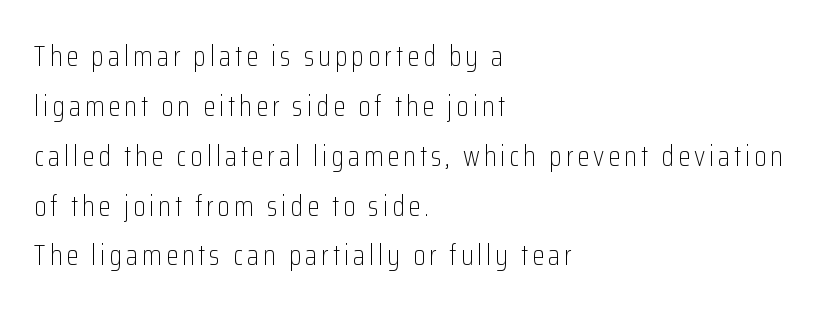
The image shows 28 px light, condensed sans-serif type, upright; set left-aligned, line spacing 1.78x, not underlined; low stroke contrast and a medium x-height.
